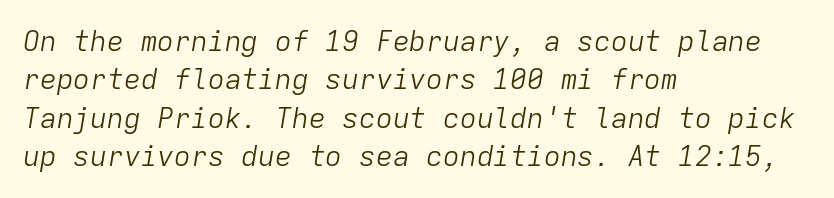
The image shows 28 px light type, italic (leaning right), monospaced; set left-aligned, normal line spacing (1.37x), normal letter spacing, not underlined; low stroke contrast and a medium x-height.
